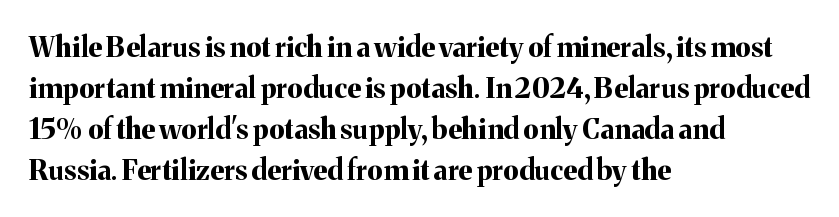
Q: Is the text bold? A: Yes.
Q: Is the text italic (slanted)? A: No, it is upright.
Q: Is the typeface a serif or a sans-serif typeface? A: Serif.
Q: Is the text underlined? A: No.
Q: How is the paragraph aligned? A: Left-aligned.
Q: Is the spacing between letters normal or unusually wide? A: Normal.
Q: Is the spacing between lines tight, normal or loose? A: Normal.
Q: Width (condensed, normal, or wide)? A: Normal.
Q: Stroke contrast? A: Medium.
Q: x-height? A: Medium.
Q: Monospaced? A: No.
